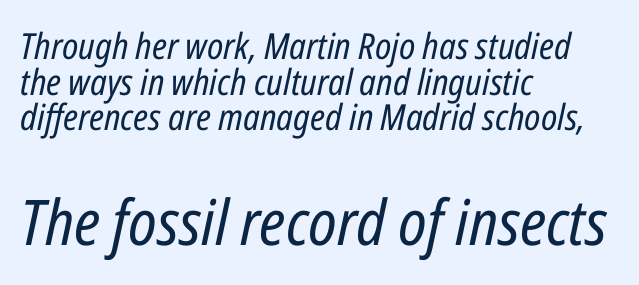
The image shows 63 px regular-weight, condensed type, italic (leaning right); set left-aligned, tight line spacing (0.99x), normal letter spacing, not underlined; the second (bottom) block is 1.75x larger; low stroke contrast and a medium x-height.
